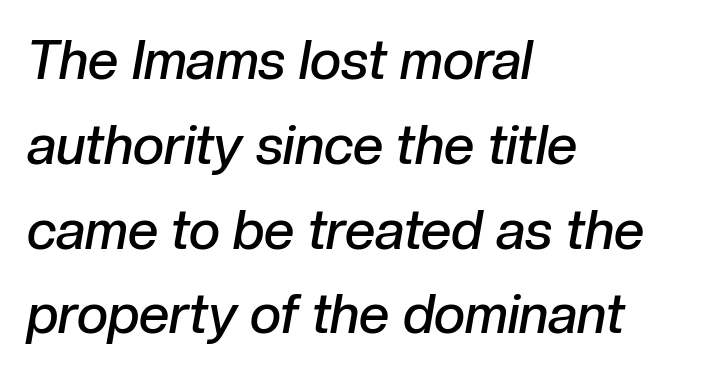
The image shows 54 px semibold type, italic (leaning right); set left-aligned, normal line spacing (1.57x), normal letter spacing, not underlined; low stroke contrast and a medium x-height.
